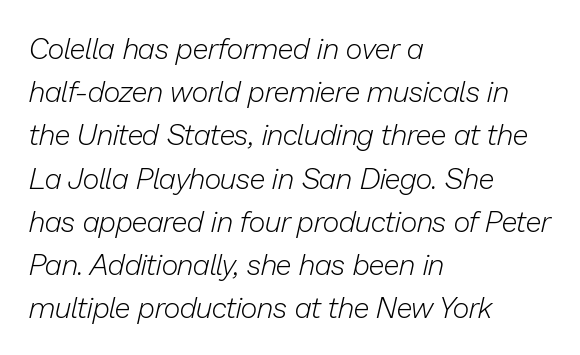
The image shows 29 px light type, italic (leaning right); set left-aligned, normal line spacing (1.49x), normal letter spacing, not underlined; low stroke contrast and a medium x-height.
